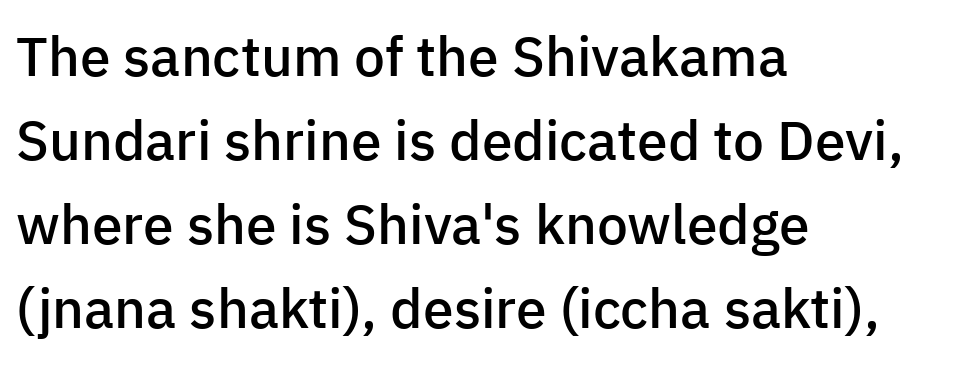
{"serif": "no", "italic": "no", "bold": "semi", "weight": "semibold", "width": "normal", "stroke_contrast": "low", "x_height": "medium", "monospaced": "no", "underline": "no", "align": "left", "line_spacing": "normal", "line_spacing_ratio": 1.53, "letter_spacing": "normal", "letter_spacing_em": 0.0, "glyph_px": 55}
